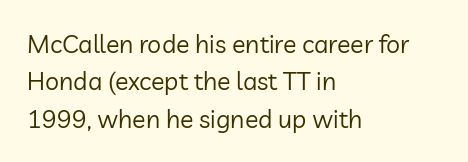
{"italic": "no", "bold": "no", "underline": "no", "align": "left", "line_spacing": "normal", "line_spacing_ratio": 1.5, "letter_spacing": "normal", "letter_spacing_em": 0.0, "glyph_px": 25}
